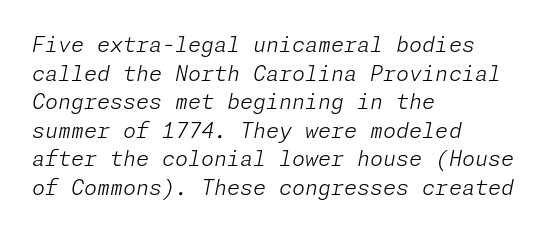
Q: Is the text bold? A: No.
Q: Is the text italic (slanted)? A: Yes, it leans right by about 11 degrees.
Q: Is the text underlined? A: No.
Q: How is the paragraph aligned? A: Left-aligned.
Q: Is the spacing between letters normal or unusually wide? A: Normal.
Q: Is the spacing between lines tight, normal or loose? A: Normal.
